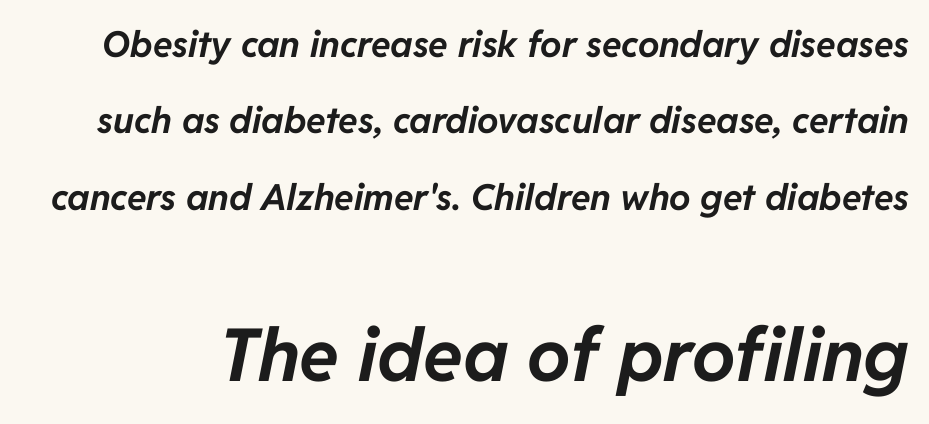
Q: Is the text bold? A: Yes.
Q: Is the text italic (slanted)? A: Yes, it leans right by about 11 degrees.
Q: Is the text underlined? A: No.
Q: Is the spacing between letters normal or unusually wide? A: Normal.
Q: Is the spacing between lines tight, normal or loose? A: Loose.
Q: Which block of text is set in a larger size, the first (top) or the second (bottom)? A: The second (bottom) one.
Q: Width (condensed, normal, or wide)? A: Normal.
Q: Stroke contrast? A: Low.
Q: x-height? A: Medium.
Q: Monospaced? A: No.
